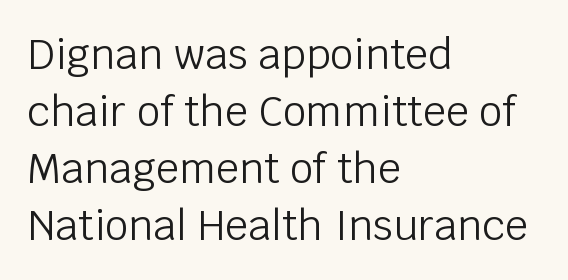
Q: Is the text bold? A: No.
Q: Is the text italic (slanted)? A: No, it is upright.
Q: Is the typeface a serif or a sans-serif typeface? A: Sans-serif.
Q: Is the text underlined? A: No.
Q: How is the paragraph aligned? A: Left-aligned.
Q: Is the spacing between letters normal or unusually wide? A: Normal.
Q: Is the spacing between lines tight, normal or loose? A: Normal.
Q: Width (condensed, normal, or wide)? A: Normal.
Q: Stroke contrast? A: Low.
Q: x-height? A: Large.
Q: Monospaced? A: No.
